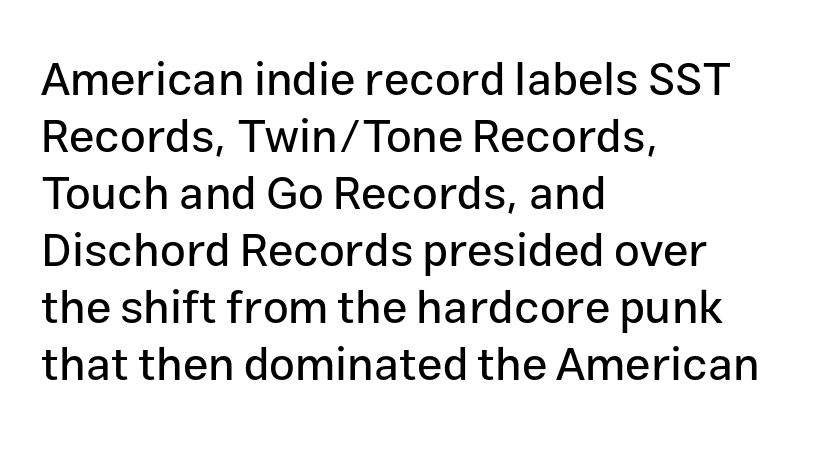
Q: Is the text italic (slanted)? A: No, it is upright.
Q: Is the typeface a serif or a sans-serif typeface? A: Sans-serif.
Q: Is the text underlined? A: No.
Q: How is the paragraph aligned? A: Left-aligned.
Q: Is the spacing between letters normal or unusually wide? A: Normal.
Q: Width (condensed, normal, or wide)? A: Normal.
Q: Stroke contrast? A: Low.
Q: x-height? A: Medium.
Q: Monospaced? A: No.
